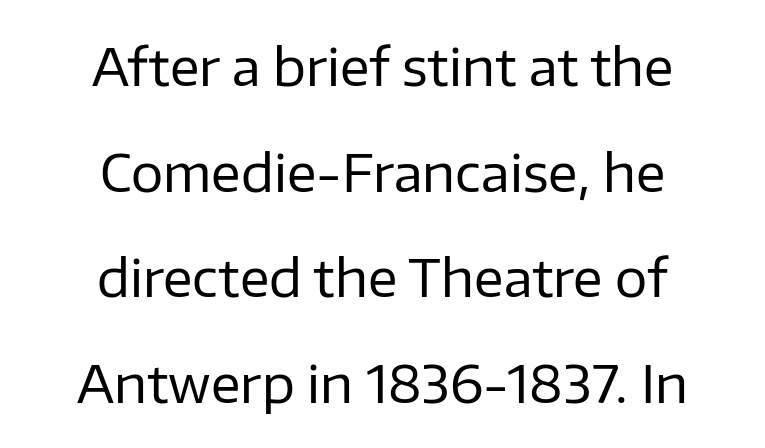
The space between consecutive lines is lavish. Default kerning and tracking; the words read as compact shapes. I'd call this a sans setting — the letters go barefoot. The face used here is proportionally spaced, like ordinary book or web type. Is there any slant? The stems are plumb.
